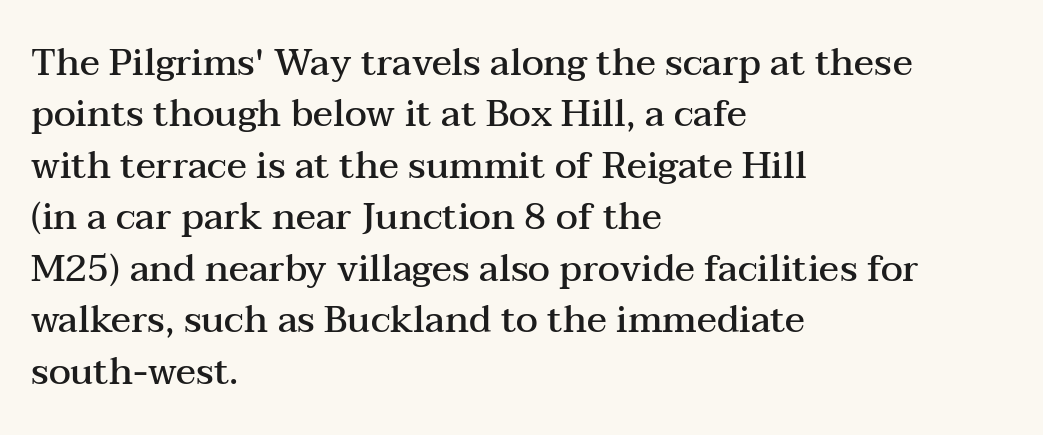
Q: Is the text bold? A: Semi-bold.
Q: Is the text italic (slanted)? A: No, it is upright.
Q: Is the typeface a serif or a sans-serif typeface? A: Serif.
Q: Is the text underlined? A: No.
Q: How is the paragraph aligned? A: Left-aligned.
Q: Is the spacing between letters normal or unusually wide? A: Normal.
Q: Is the spacing between lines tight, normal or loose? A: Normal.
Q: Width (condensed, normal, or wide)? A: Wide.
Q: Stroke contrast? A: Medium.
Q: x-height? A: Medium.
Q: Monospaced? A: No.
